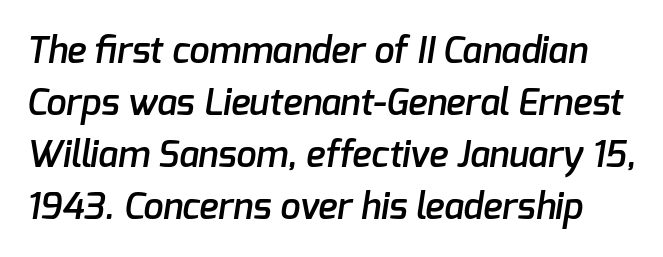
Honestly, there is no underline to notice here at all. I'd call this a sans setting — the letters go barefoot. Vertically, the passage feels balanced, rows spaced as you'd expect. A semibold gives these letters moderate extra thickness, short of bold. Each word holds together tightly as a unit, with standard inter-letter gaps.
